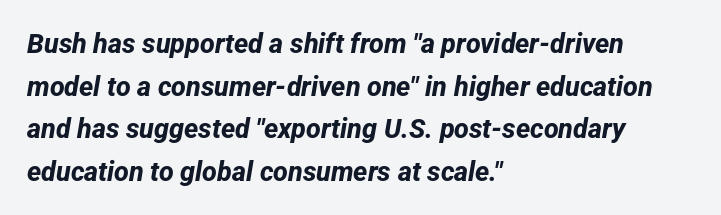
{"bold": "yes", "underline": "no", "align": "left", "line_spacing": "normal", "line_spacing_ratio": 1.58, "letter_spacing": "normal", "letter_spacing_em": 0.0, "glyph_px": 27}
